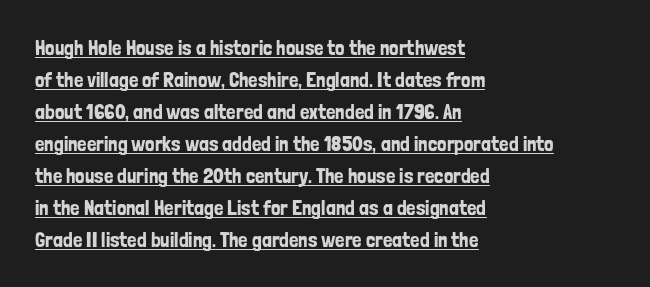
The image shows 21 px text type, upright; set left-aligned, normal line spacing (1.52x), normal letter spacing, underlined.
